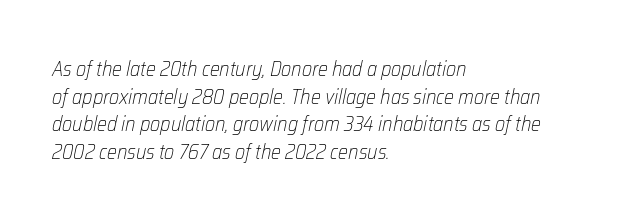
The image shows 21 px text type, italic (leaning right); set left-aligned, normal line spacing (1.31x), normal letter spacing, not underlined.
